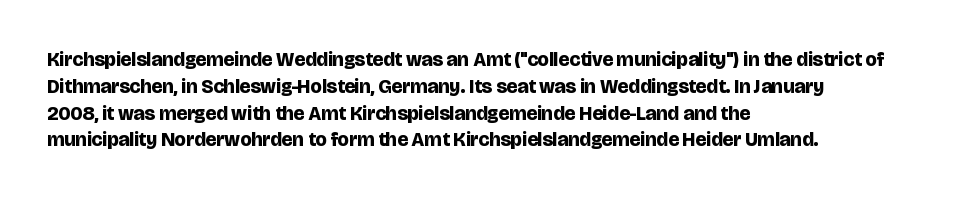
{"italic": "no", "bold": "yes", "underline": "no", "align": "left", "line_spacing": "normal", "line_spacing_ratio": 1.34, "letter_spacing": "normal", "letter_spacing_em": 0.0, "glyph_px": 20}
